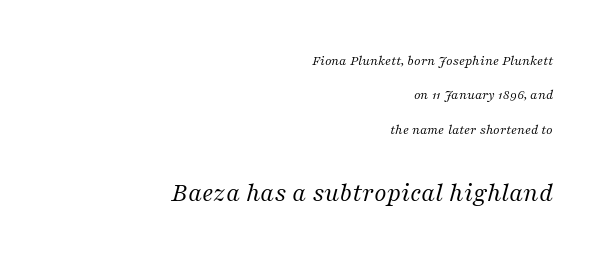
Q: Is the text bold? A: No.
Q: Is the text italic (slanted)? A: Yes, it leans right by about 16 degrees.
Q: Is the text underlined? A: No.
Q: How is the paragraph aligned? A: Right-aligned.
Q: Is the spacing between letters normal or unusually wide? A: Normal.
Q: Is the spacing between lines tight, normal or loose? A: Loose.
Q: Which block of text is set in a larger size, the first (top) or the second (bottom)? A: The second (bottom) one.
